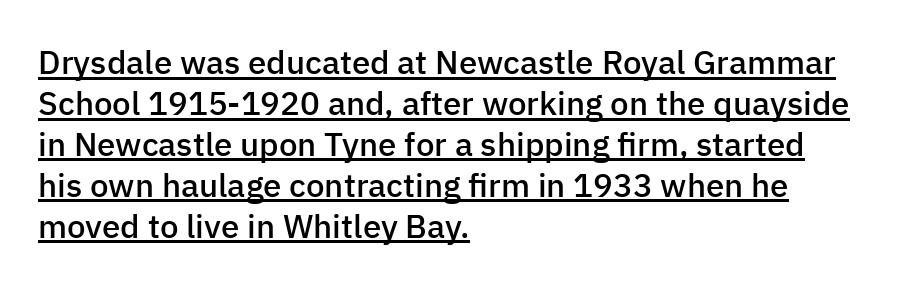
The image shows 33 px semibold sans-serif type, upright; set left-aligned, line spacing 1.24x, normal letter spacing, underlined; low stroke contrast and a medium x-height.
